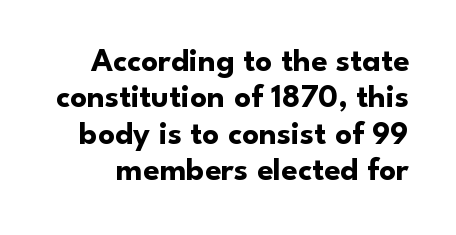
The image shows 33 px bold sans-serif type, upright; set tight line spacing (1.1x), normal letter spacing, not underlined; low stroke contrast and a small x-height.
